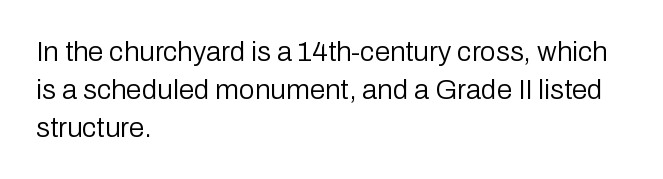
Summary of vertical rhythm: regular, with standard interline spacing. The strip under each line holds only bare page. Is this a fixed-width face? No — the glyphs have proportional, varying widths. What kind of face is this? One without serifs — a sans.
